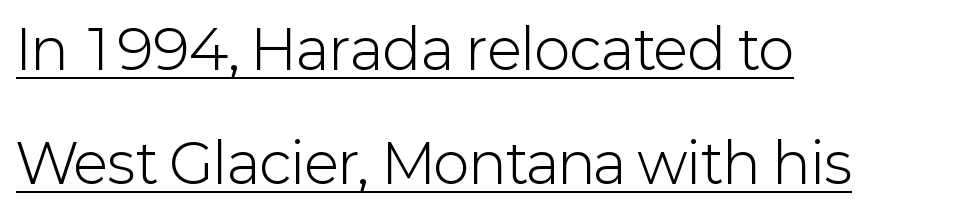
Q: Is the text bold? A: No.
Q: Is the text italic (slanted)? A: No, it is upright.
Q: Is the typeface a serif or a sans-serif typeface? A: Sans-serif.
Q: Is the text underlined? A: Yes.
Q: How is the paragraph aligned? A: Left-aligned.
Q: Is the spacing between letters normal or unusually wide? A: Normal.
Q: Is the spacing between lines tight, normal or loose? A: Loose.
Q: Width (condensed, normal, or wide)? A: Normal.
Q: Stroke contrast? A: Low.
Q: x-height? A: Medium.
Q: Monospaced? A: No.
